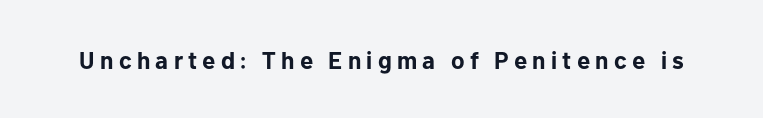
The image shows 24 px bold type, upright; set unusually wide letter spacing (+0.22 em), not underlined.
